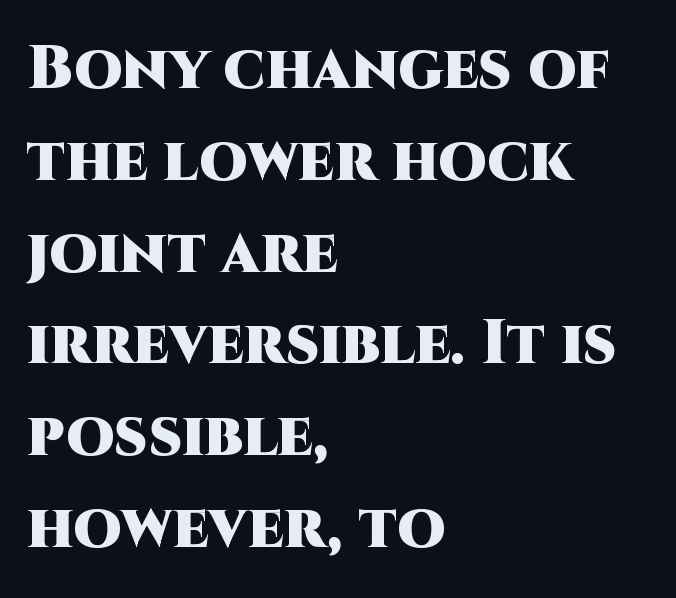
The image shows 62 px heavy sans-serif type, upright; set left-aligned, normal line spacing (1.48x), normal letter spacing, not underlined; high stroke contrast and a large x-height.
